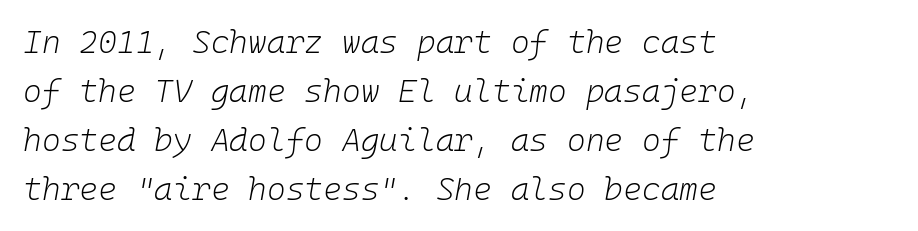
Nobody drew a line under any word here. Fixed-width glyphs throughout — classic coding-font behaviour. The strokes carry an ordinary text weight at most. In terms of leading, this rendering sits right in the middle. Letter spacing: default. When letters slant like this, we call the style italic.
